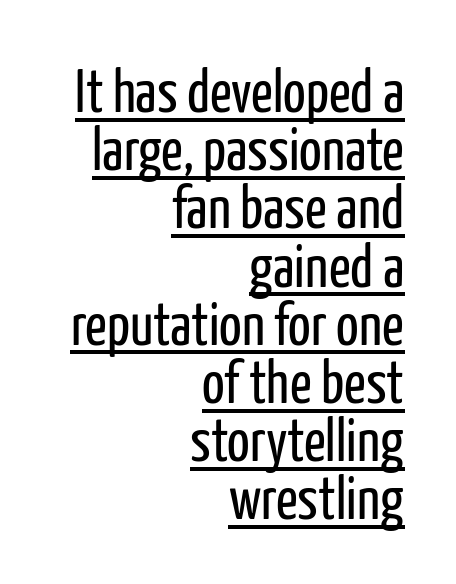
The image shows 60 px regular-weight, condensed sans-serif type, upright; set right-aligned, tight line spacing (0.97x), normal letter spacing, underlined; low stroke contrast and a medium x-height.
